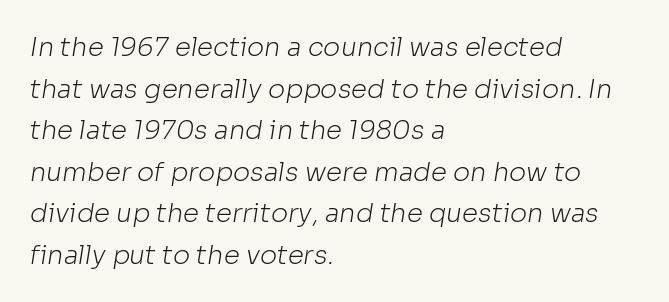
Type without underlining. Casual observation: everything's shoved over to the left. On a weight scale, this lands at 450 or below. These lines sit exactly where default settings would place them. The horizontal fit of the characters is conventional and even.
